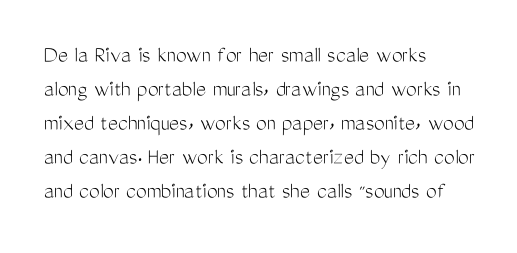
Q: Is the text bold? A: No.
Q: Is the text italic (slanted)? A: No, it is upright.
Q: Is the text underlined? A: No.
Q: How is the paragraph aligned? A: Left-aligned.
Q: Is the spacing between letters normal or unusually wide? A: Normal.
Q: Is the spacing between lines tight, normal or loose? A: Normal.
